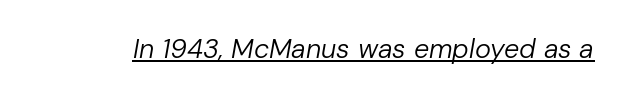
Q: Is the text bold? A: No.
Q: Is the text italic (slanted)? A: Yes, it leans right by about 10 degrees.
Q: Is the text underlined? A: Yes.
Q: Is the spacing between letters normal or unusually wide? A: Normal.
